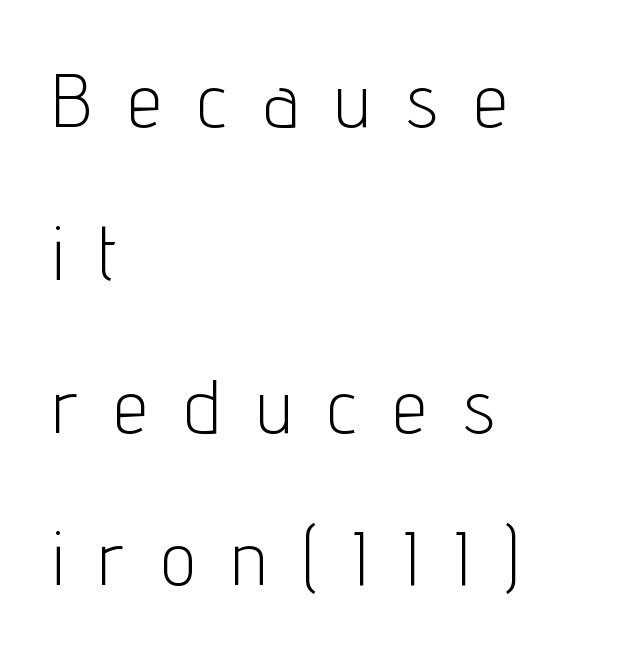
The image shows 76 px light, condensed sans-serif type, upright; set left-aligned, loose line spacing (2.01x), unusually wide letter spacing (+0.49 em), not underlined; low stroke contrast and a medium x-height.
